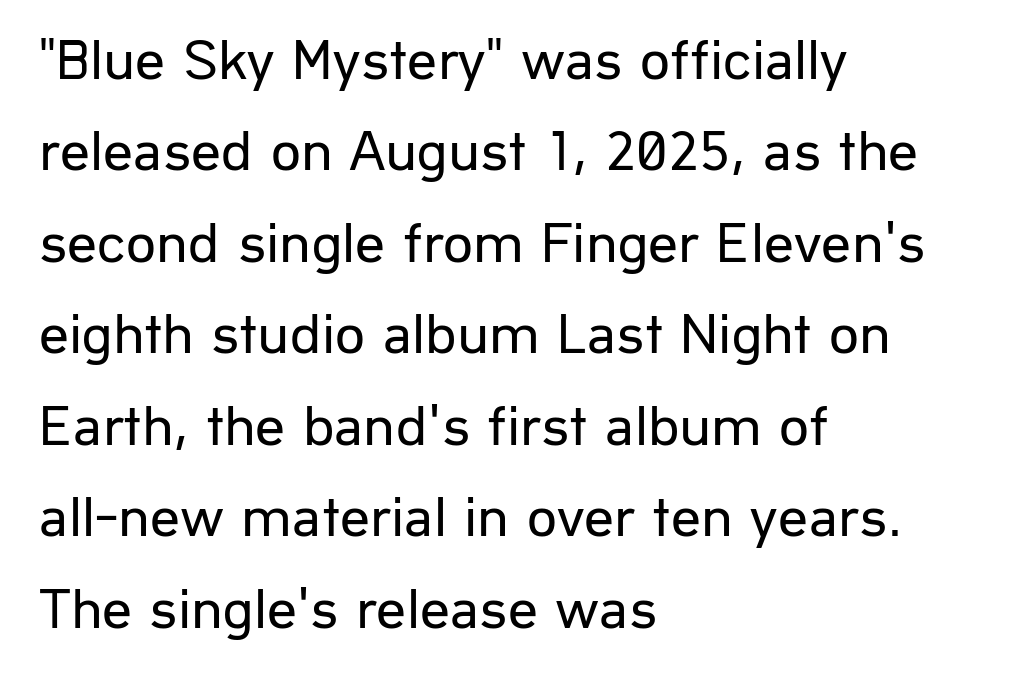
Q: Is the text bold? A: No.
Q: Is the text italic (slanted)? A: No, it is upright.
Q: Is the typeface a serif or a sans-serif typeface? A: Sans-serif.
Q: Is the text underlined? A: No.
Q: How is the paragraph aligned? A: Left-aligned.
Q: Is the spacing between letters normal or unusually wide? A: Normal.
Q: Is the spacing between lines tight, normal or loose? A: Normal.
Q: Width (condensed, normal, or wide)? A: Normal.
Q: Stroke contrast? A: Low.
Q: x-height? A: Medium.
Q: Monospaced? A: No.
